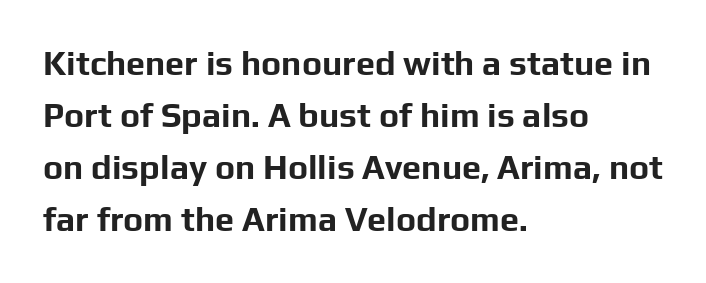
Q: Is the text bold? A: Yes.
Q: Is the text italic (slanted)? A: No, it is upright.
Q: Is the typeface a serif or a sans-serif typeface? A: Sans-serif.
Q: Is the text underlined? A: No.
Q: How is the paragraph aligned? A: Left-aligned.
Q: Is the spacing between letters normal or unusually wide? A: Normal.
Q: Is the spacing between lines tight, normal or loose? A: Normal.
Q: Width (condensed, normal, or wide)? A: Normal.
Q: Stroke contrast? A: Low.
Q: x-height? A: Medium.
Q: Monospaced? A: No.
